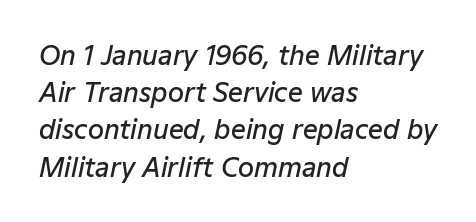
Q: Is the text bold? A: Semi-bold.
Q: Is the text italic (slanted)? A: Yes, it leans right by about 12 degrees.
Q: Is the text underlined? A: No.
Q: How is the paragraph aligned? A: Left-aligned.
Q: Is the spacing between letters normal or unusually wide? A: Normal.
Q: Is the spacing between lines tight, normal or loose? A: Normal.
